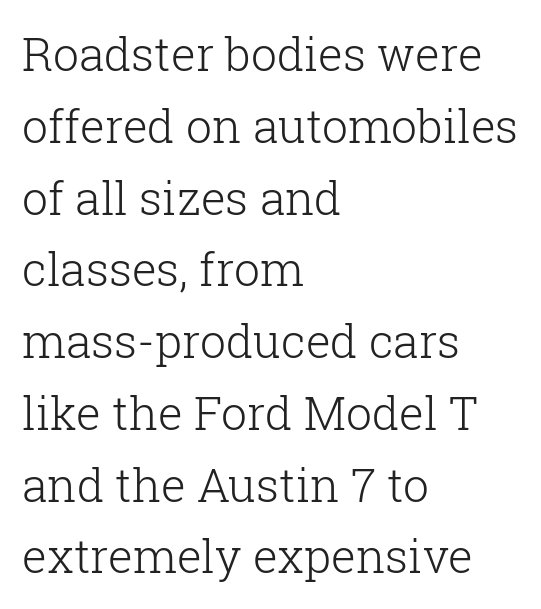
The image shows 46 px light serif type, upright; set left-aligned, normal line spacing (1.56x), normal letter spacing, not underlined; low stroke contrast and a medium x-height.
